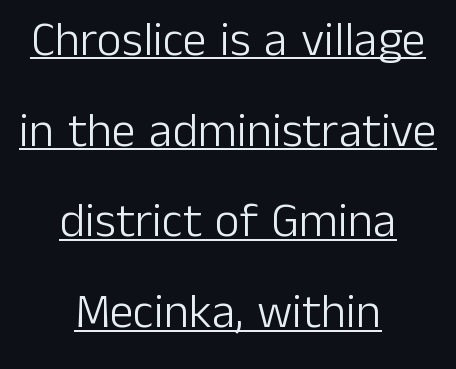
{"serif": "no", "italic": "no", "bold": "no", "weight": "light", "width": "normal", "stroke_contrast": "low", "x_height": "medium", "monospaced": "no", "underline": "yes", "align": "center", "line_spacing_ratio": 1.89, "letter_spacing": "normal", "letter_spacing_em": 0.0, "glyph_px": 48}
